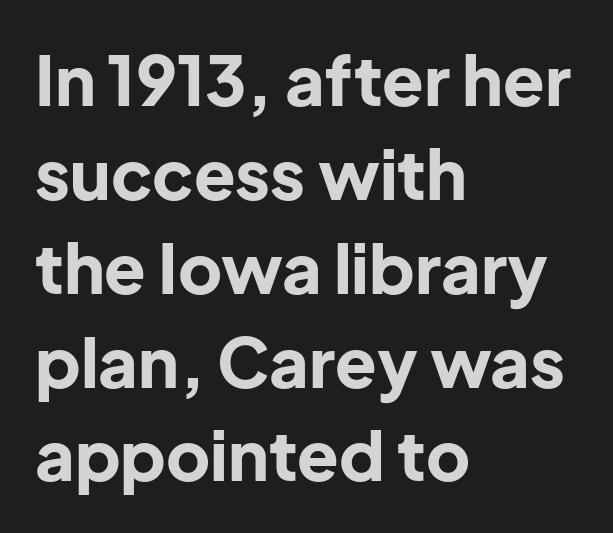
Q: Is the text bold? A: Yes.
Q: Is the text italic (slanted)? A: No, it is upright.
Q: Is the typeface a serif or a sans-serif typeface? A: Sans-serif.
Q: Is the text underlined? A: No.
Q: How is the paragraph aligned? A: Left-aligned.
Q: Is the spacing between letters normal or unusually wide? A: Normal.
Q: Is the spacing between lines tight, normal or loose? A: Normal.
Q: Width (condensed, normal, or wide)? A: Normal.
Q: Stroke contrast? A: Low.
Q: x-height? A: Medium.
Q: Monospaced? A: No.
